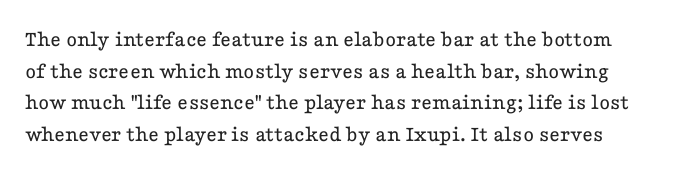
Stroke mass is kept to a normal reading level or below. Underline: absent. Letter spacing: default. Ordinary non-slanted type is in use. Reading down the column, the eye jumps a familiar distance to each next line.
